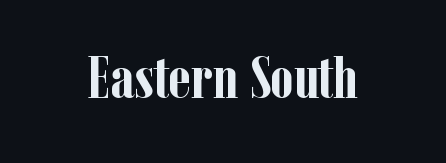
Every stem runs plumb, perpendicular to the baseline. Old-style or modern, the face here clearly has serifs. Rule under the text: the space is simply empty. Students, this is bold: see how much ink each stroke carries. The rendering keeps characters at their native spacing.
